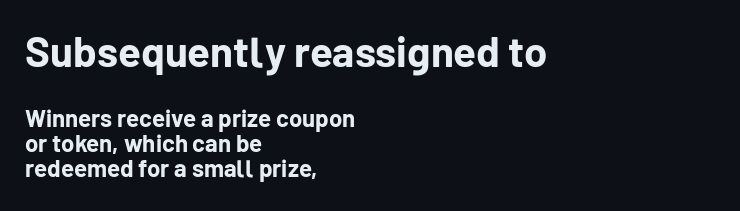
Each new line begins almost immediately beneath the previous one. Is there any slant? The stems are plumb. Standard letterfit; no display-style spreading of the glyphs. What weight is shown? A full bold with thick strokes. Horizontal alignment here is leftward, the default for most running prose.
